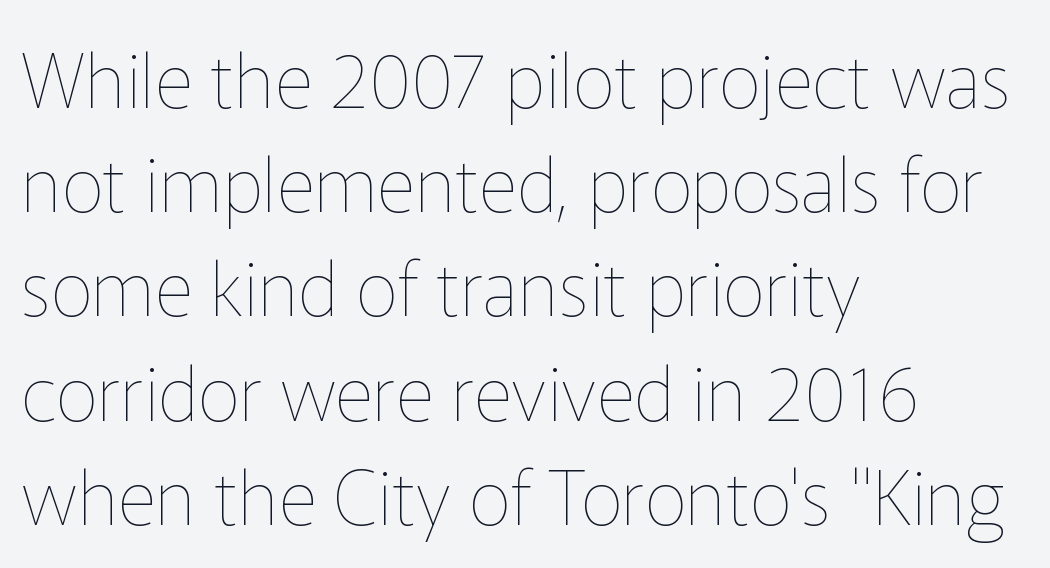
{"italic": "no", "bold": "no", "weight": "thin", "width": "normal", "stroke_contrast": "low", "x_height": "medium", "monospaced": "no", "underline": "no", "align": "left", "line_spacing": "normal", "line_spacing_ratio": 1.39, "letter_spacing": "normal", "letter_spacing_em": 0.0, "glyph_px": 75}
